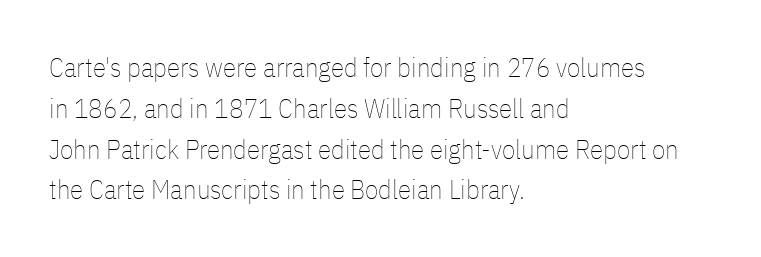
{"italic": "no", "bold": "no", "underline": "no", "align": "left", "line_spacing": "normal", "line_spacing_ratio": 1.51, "letter_spacing": "normal", "letter_spacing_em": 0.0, "glyph_px": 27}
